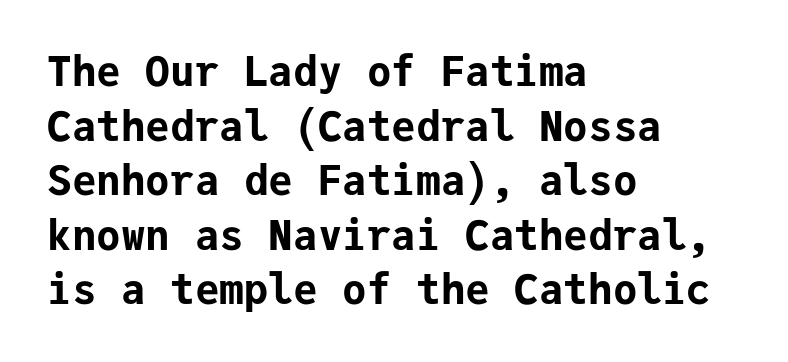
The image shows 41 px bold sans-serif type, upright, monospaced; set left-aligned, normal line spacing (1.33x), normal letter spacing, not underlined; low stroke contrast and a medium x-height.
